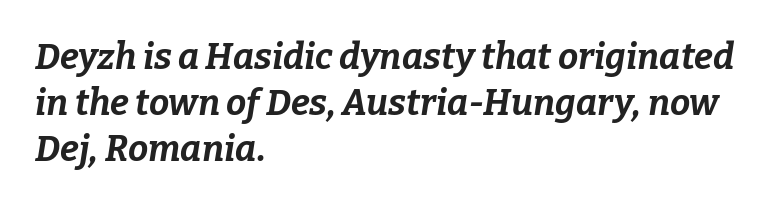
Q: Is the text bold? A: Yes.
Q: Is the text italic (slanted)? A: Yes, it leans right by about 9 degrees.
Q: Is the text underlined? A: No.
Q: How is the paragraph aligned? A: Left-aligned.
Q: Is the spacing between letters normal or unusually wide? A: Normal.
Q: Is the spacing between lines tight, normal or loose? A: Normal.
Q: Width (condensed, normal, or wide)? A: Normal.
Q: Stroke contrast? A: Low.
Q: x-height? A: Medium.
Q: Monospaced? A: No.
